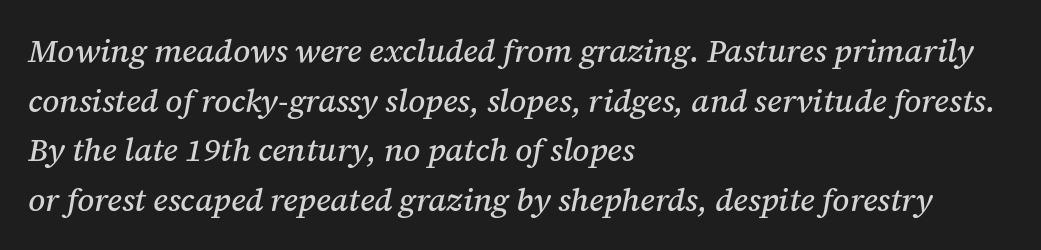
Q: Is the text italic (slanted)? A: Yes, it leans right by about 12 degrees.
Q: Is the typeface a serif or a sans-serif typeface? A: Serif.
Q: Is the text underlined? A: No.
Q: How is the paragraph aligned? A: Left-aligned.
Q: Is the spacing between letters normal or unusually wide? A: Normal.
Q: Is the spacing between lines tight, normal or loose? A: Normal.
Q: Width (condensed, normal, or wide)? A: Normal.
Q: Stroke contrast? A: Medium.
Q: x-height? A: Medium.
Q: Monospaced? A: No.
